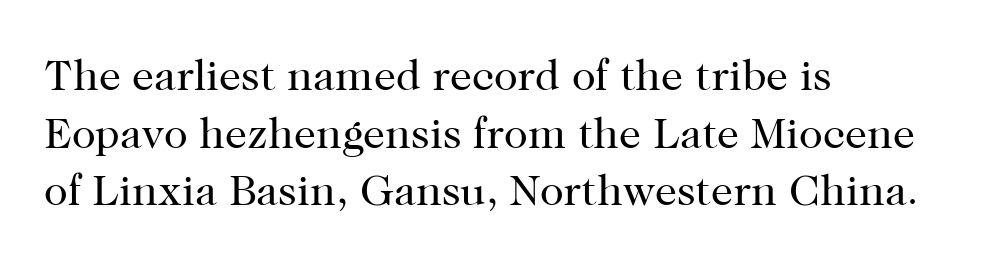
This sample keeps an unexceptional amount of space between lines. Horizontally, the lines are justified to the leading edge only. The area under the type is left untouched. Vertical stems look standard width or narrower in stroke. Note the varied advance widths — an 'i' is clearly narrower than an 'm'.
